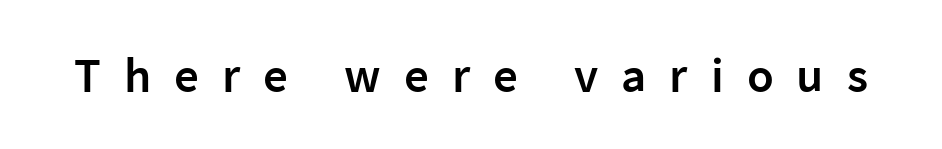
The designer went with a sans here, leaving each stem footless. Stems and bowls a touch heavier than normal — semibold. The string is rendered with underlining switched off. Tracking here is generous; glyphs stand well apart from one another. The specimen reads as upright at a glance. Think of a printed novel: that variable character pitch is what you see here.
